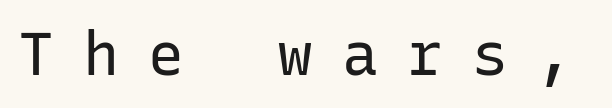
The image shows 60 px regular-weight sans-serif type, upright, monospaced; set unusually wide letter spacing (+0.48 em), not underlined; low stroke contrast and a medium x-height.
